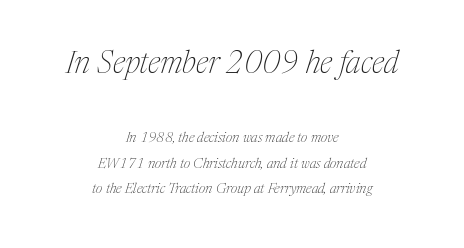
{"serif": "yes", "italic": "yes", "lean": "right", "slant_degrees": 17, "bold": "no", "weight": "thin", "width": "normal", "stroke_contrast": "medium", "x_height": "medium", "monospaced": "no", "underline": "no", "align": "center", "line_spacing_ratio": 1.82, "letter_spacing": "normal", "letter_spacing_em": 0.0, "larger_block": "first", "size_ratio": 2.21, "glyph_px": 31}
